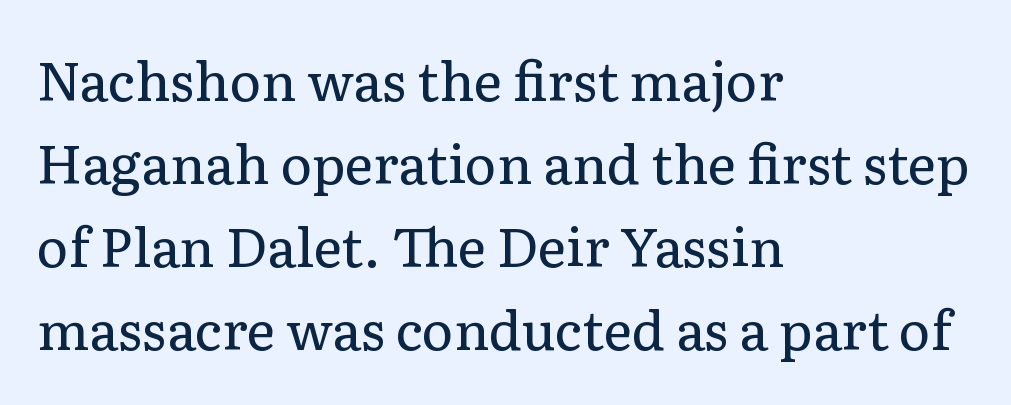
{"serif": "yes", "italic": "no", "bold": "no", "weight": "regular", "width": "normal", "stroke_contrast": "low", "x_height": "medium", "monospaced": "no", "underline": "no", "align": "left", "line_spacing": "normal", "line_spacing_ratio": 1.54, "letter_spacing": "normal", "letter_spacing_em": 0.0, "glyph_px": 54}
